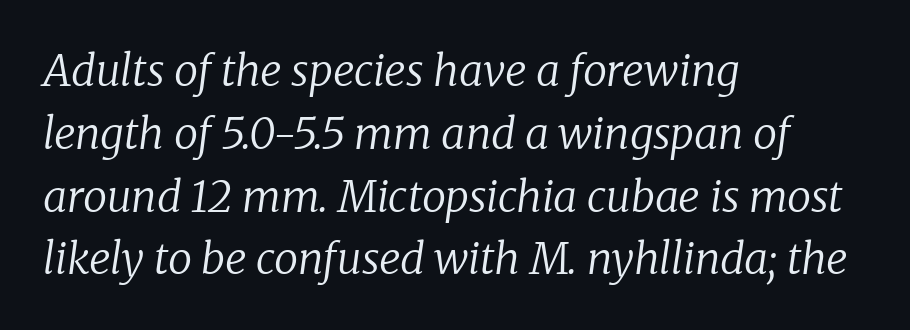
The letters look calm and open, with moderate or lighter stems. Normally led — the rows are evenly, conventionally spaced. Decoration check: the copy has no underline. A typesetter would mark this as italic.
